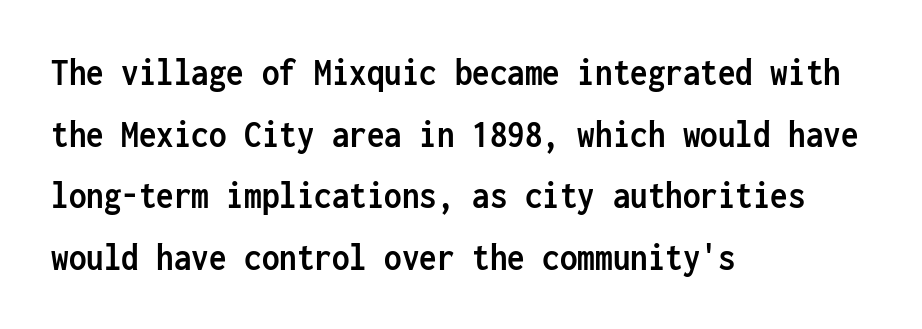
The image shows 39 px semibold, condensed sans-serif type, upright, monospaced; set left-aligned, normal line spacing (1.58x), normal letter spacing, not underlined; low stroke contrast and a medium x-height.
